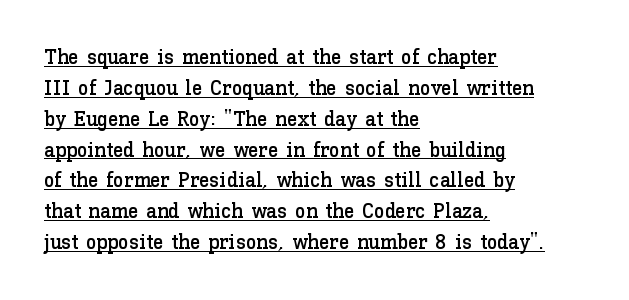
The image shows 21 px text type, upright; set left-aligned, normal line spacing (1.47x), normal letter spacing, underlined.
